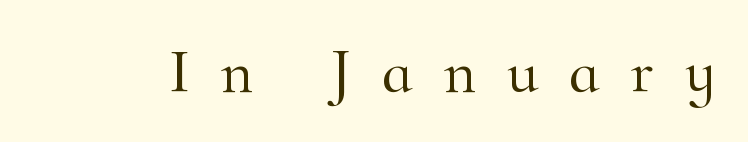
{"serif": "yes", "italic": "no", "width": "normal", "stroke_contrast": "high", "x_height": "small", "monospaced": "no", "underline": "no", "letter_spacing": "wide", "letter_spacing_em": 0.49, "glyph_px": 63}
